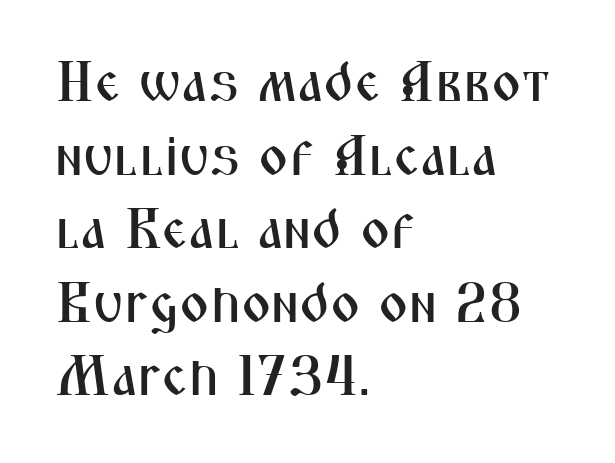
{"serif": "no", "italic": "no", "width": "condensed", "stroke_contrast": "medium", "x_height": "medium", "monospaced": "no", "underline": "no", "align": "left", "line_spacing": "normal", "line_spacing_ratio": 1.29, "letter_spacing": "normal", "letter_spacing_em": 0.0, "glyph_px": 57}
